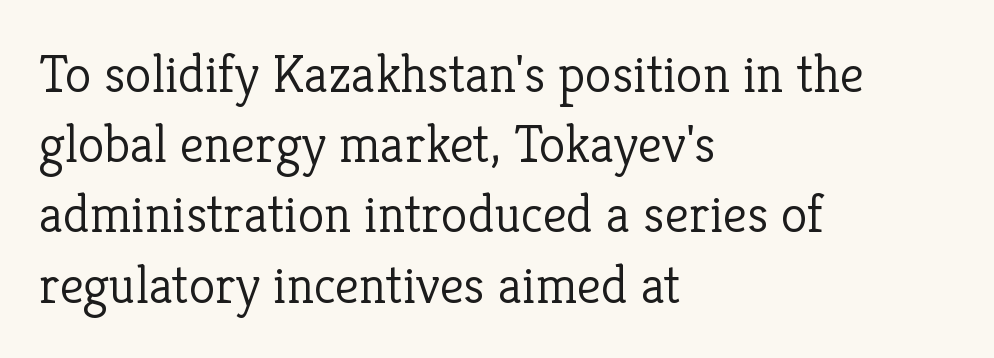
The passage shown is typed in a proportional face where columns would drift. Interline gaps are of average width in this sample. Characters follow at the spacing the type designer built in. Quick note: not italic, upright.
